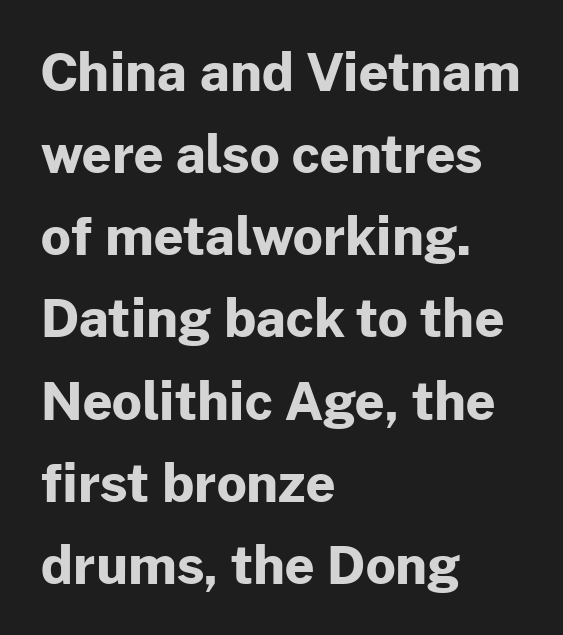
{"serif": "no", "italic": "no", "bold": "yes", "weight": "bold", "width": "normal", "stroke_contrast": "low", "x_height": "medium", "monospaced": "no", "underline": "no", "align": "left", "line_spacing": "normal", "line_spacing_ratio": 1.58, "letter_spacing": "normal", "letter_spacing_em": 0.0, "glyph_px": 52}
